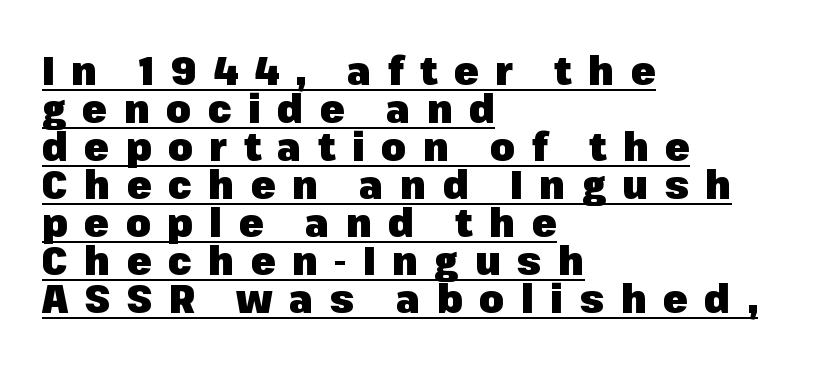
Q: Is the text bold? A: Yes.
Q: Is the text italic (slanted)? A: No, it is upright.
Q: Is the typeface a serif or a sans-serif typeface? A: Sans-serif.
Q: Is the text underlined? A: Yes.
Q: How is the paragraph aligned? A: Left-aligned.
Q: Is the spacing between letters normal or unusually wide? A: Unusually wide.
Q: Is the spacing between lines tight, normal or loose? A: Tight.
Q: Width (condensed, normal, or wide)? A: Normal.
Q: Stroke contrast? A: Low.
Q: x-height? A: Medium.
Q: Monospaced? A: No.
